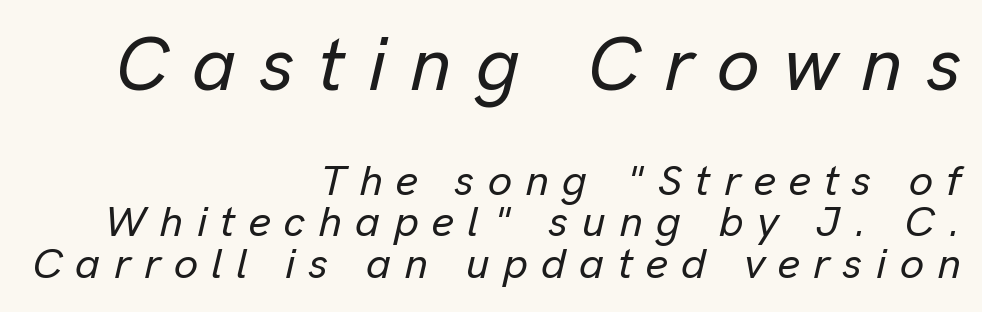
The first block has been scaled up relative to the second. Characters are canted at an angle relative to the baseline's perpendicular. How are the letters spaced? Widely, with obvious added tracking. The compositor pushed each line to the right boundary.
